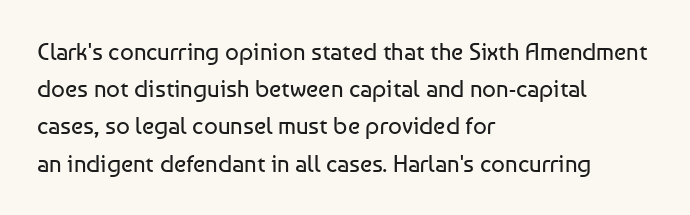
Ordinary non-slanted type is in use. This sample uses plain, unmodified letter spacing. Has an underline been added? It has not. The designer left line spacing at the default. The cut favours lightness, reaching ordinary text weight at its darkest. Layout note: lines flush left.
